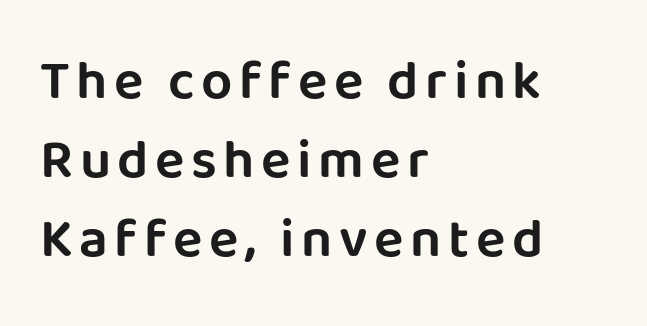
{"serif": "no", "italic": "no", "width": "normal", "stroke_contrast": "low", "x_height": "large", "monospaced": "no", "underline": "no", "align": "left", "line_spacing": "normal", "line_spacing_ratio": 1.44, "glyph_px": 55}
